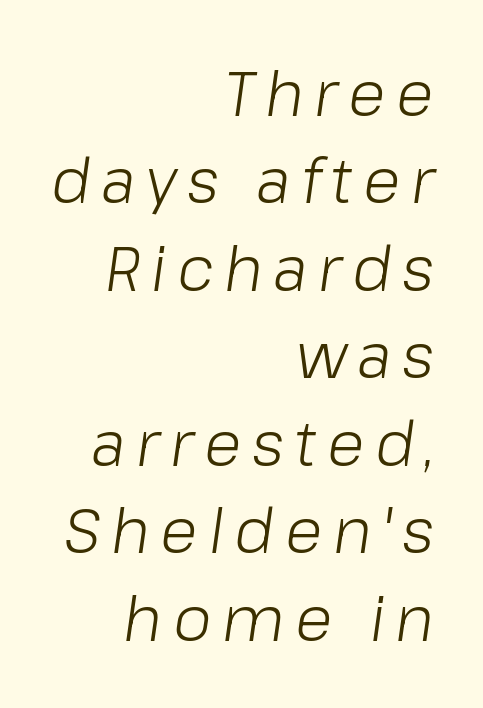
The image shows 62 px light type, italic (leaning right); set right-aligned, normal line spacing (1.41x), not underlined; low stroke contrast and a medium x-height.
